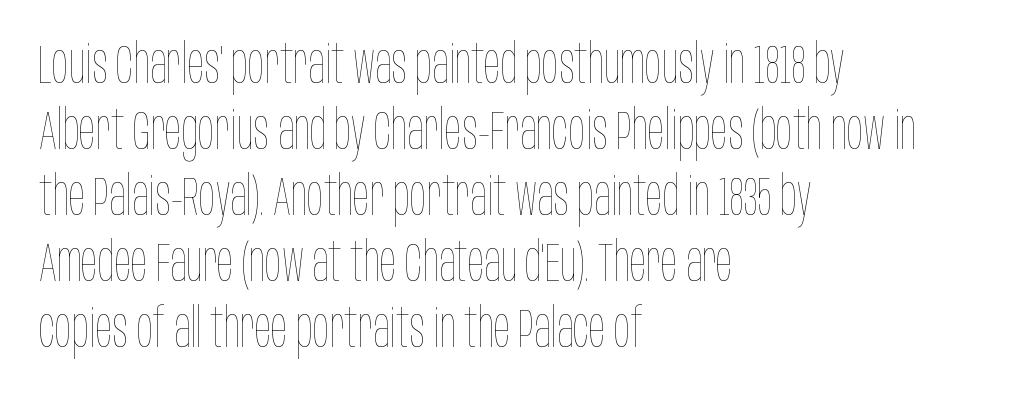
The image shows 55 px thin, condensed type, upright; set left-aligned, line spacing 1.2x, normal letter spacing, not underlined; low stroke contrast and a large x-height.
